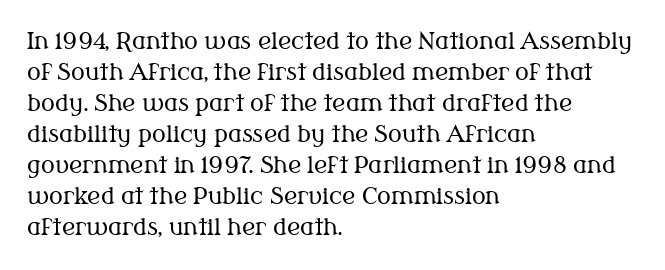
Q: Is the text bold? A: No.
Q: Is the text italic (slanted)? A: No, it is upright.
Q: Is the text underlined? A: No.
Q: How is the paragraph aligned? A: Left-aligned.
Q: Is the spacing between letters normal or unusually wide? A: Normal.
Q: Is the spacing between lines tight, normal or loose? A: Normal.
